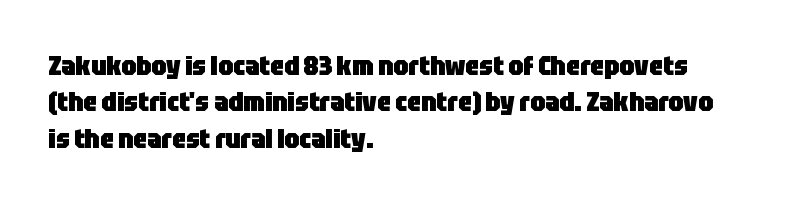
The image shows 27 px bold type, upright; set left-aligned, normal line spacing (1.35x), normal letter spacing, not underlined.
